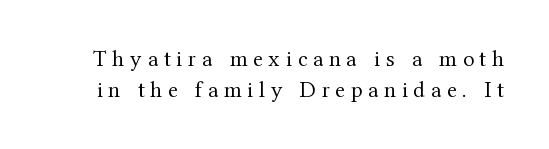
{"italic": "no", "bold": "no", "underline": "no", "line_spacing": "normal", "line_spacing_ratio": 1.36, "letter_spacing": "wide", "letter_spacing_em": 0.25, "glyph_px": 23}
